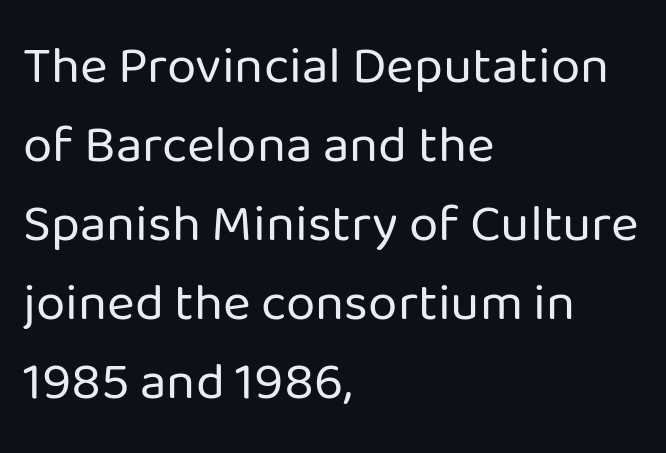
{"serif": "no", "italic": "no", "bold": "no", "weight": "regular", "width": "normal", "stroke_contrast": "low", "x_height": "medium", "monospaced": "no", "underline": "no", "align": "left", "line_spacing": "normal", "line_spacing_ratio": 1.49, "letter_spacing": "normal", "letter_spacing_em": 0.0, "glyph_px": 53}
